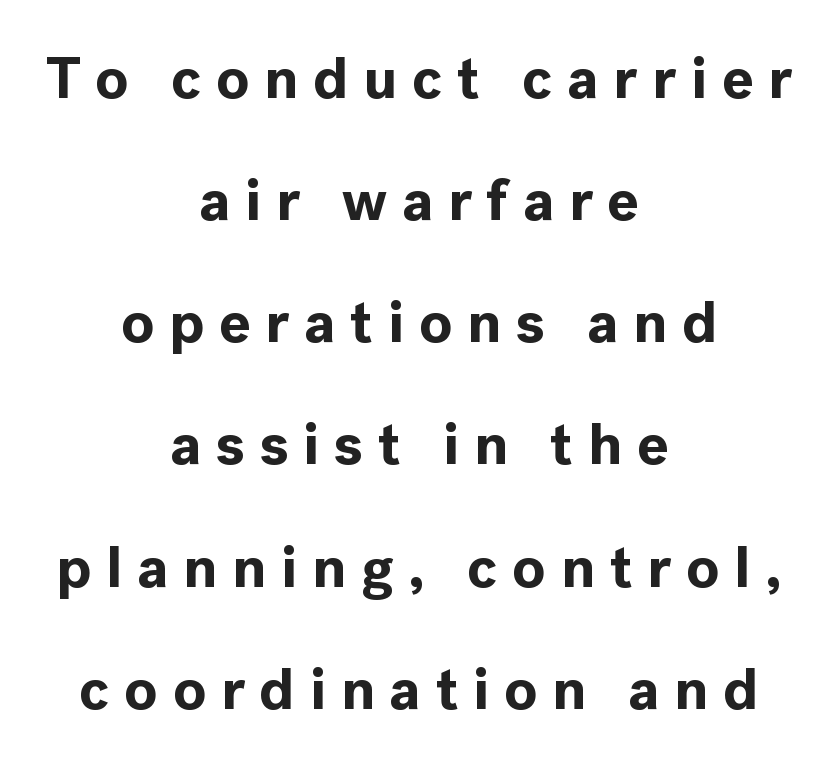
{"serif": "no", "italic": "no", "bold": "yes", "weight": "bold", "width": "normal", "x_height": "medium", "monospaced": "no", "underline": "no", "align": "center", "line_spacing": "loose", "line_spacing_ratio": 2.07, "letter_spacing": "wide", "letter_spacing_em": 0.25, "glyph_px": 59}
